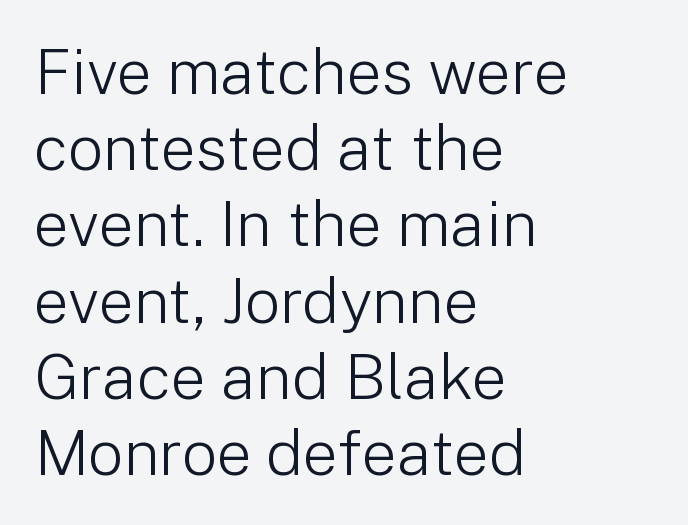
One-word summary of the alignment: left. Bold? No — there's no thickening of the strokes. Characters remain perfectly vertical along every line. Glyph-to-glyph distance matches everyday printed text. A sans-serif font was chosen for this passage. A typesetter would call this proportional, since set widths differ per character.
